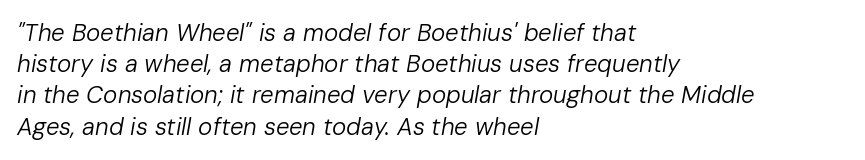
Students, note that the glyphs here touch the page at normal intervals. These lines sit exactly where default settings would place them. Emphasis-style slanted type is in use. The characters are drawn with everyday or finer stroke widths. Caption: multi-line text, flush left, ragged right. The zone under the glyphs is completely vacant.
